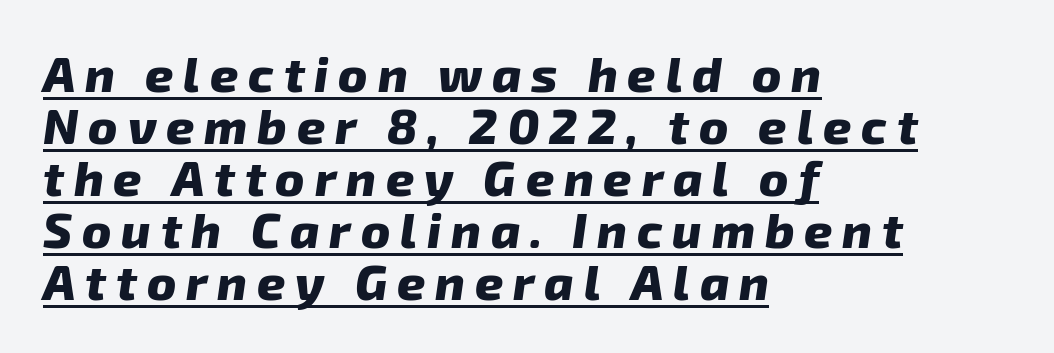
The image shows 49 px heavy type, italic (leaning right); set left-aligned, tight line spacing (1.06x), unusually wide letter spacing (+0.2 em), underlined; low stroke contrast and a medium x-height.
